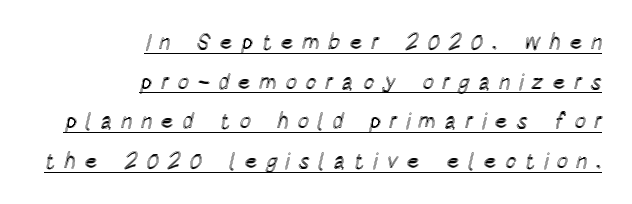
The image shows 22 px text type; set right-aligned, line spacing 1.8x, unusually wide letter spacing (+0.37 em), underlined.
